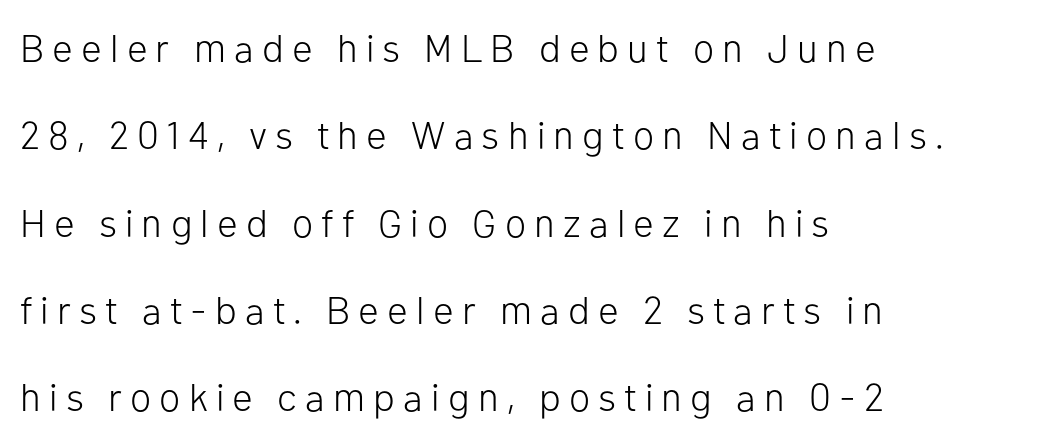
This rendering uses left alignment, leaving the right contour irregular. Stroke thickness stays within the range of a standard reading face or lighter. Is there any slant? The stems are plumb. The words here are not underlined. You can tell from the bare stems that sans-serif type was used. Between one letter and the next there's a generous, obvious gap.
